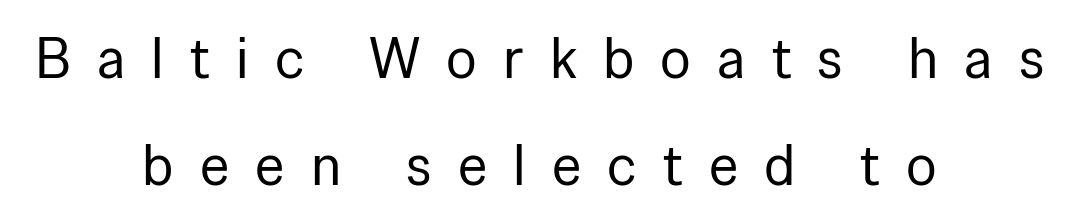
Rule under the text: the space is simply empty. Posture: straight, roman, zero tilt. Is this a heavy cut? Hardly; it is regular or lighter. Visually the block forms a symmetrical silhouette, jagged on both flanks.
